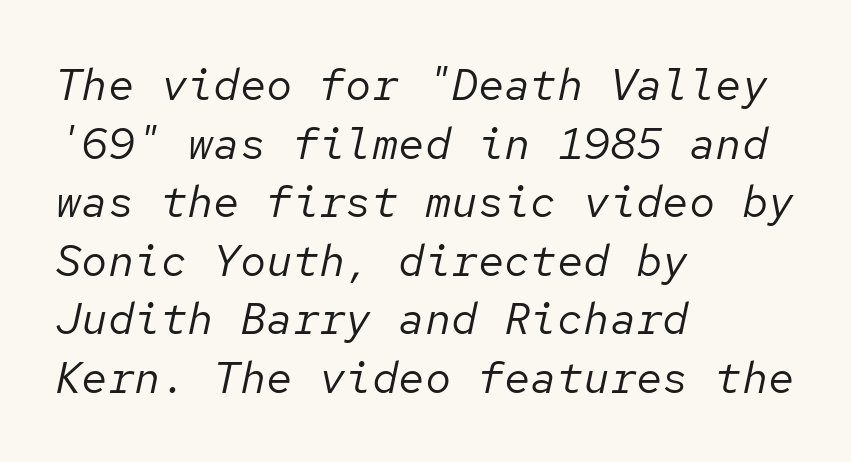
This block has exactly the height ordinary leading produces. The rendering keeps characters at their native spacing. The face looks like a standard text weight, possibly lighter. Slant detected: the letters are inclined.
